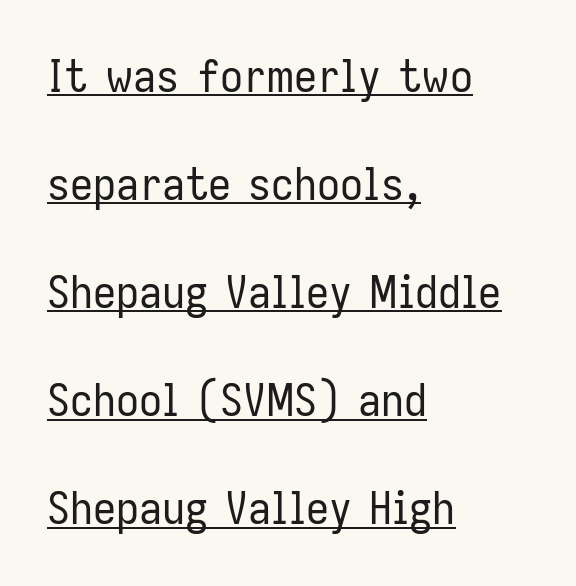
{"serif": "no", "italic": "no", "bold": "no", "weight": "regular", "width": "condensed", "stroke_contrast": "low", "x_height": "medium", "monospaced": "no", "underline": "yes", "align": "left", "line_spacing": "loose", "line_spacing_ratio": 2.35, "letter_spacing": "normal", "letter_spacing_em": 0.0, "glyph_px": 46}
